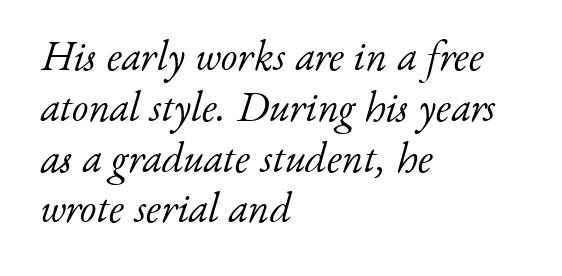
{"serif": "yes", "italic": "yes", "lean": "right", "slant_degrees": 17, "bold": "no", "weight": "light", "width": "normal", "stroke_contrast": "low", "x_height": "small", "monospaced": "no", "underline": "no", "align": "left", "line_spacing_ratio": 1.21, "letter_spacing": "normal", "letter_spacing_em": 0.0, "glyph_px": 42}
